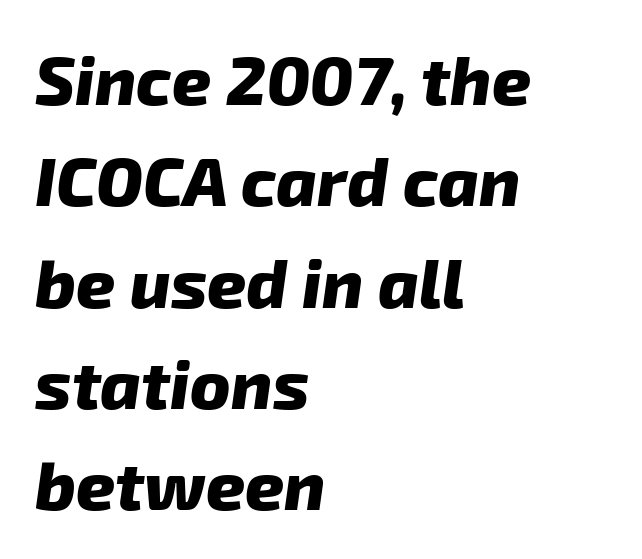
{"serif": "no", "bold": "yes", "weight": "heavy", "width": "normal", "stroke_contrast": "low", "x_height": "medium", "monospaced": "no", "underline": "no", "align": "left", "line_spacing": "normal", "line_spacing_ratio": 1.49, "letter_spacing": "normal", "letter_spacing_em": 0.0, "glyph_px": 68}
